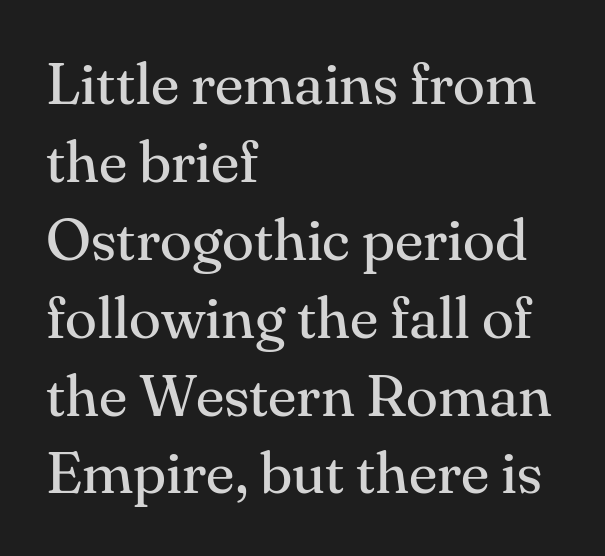
The image shows 59 px regular-weight serif type, upright; set left-aligned, normal line spacing (1.32x), normal letter spacing, not underlined; medium stroke contrast and a small x-height.
